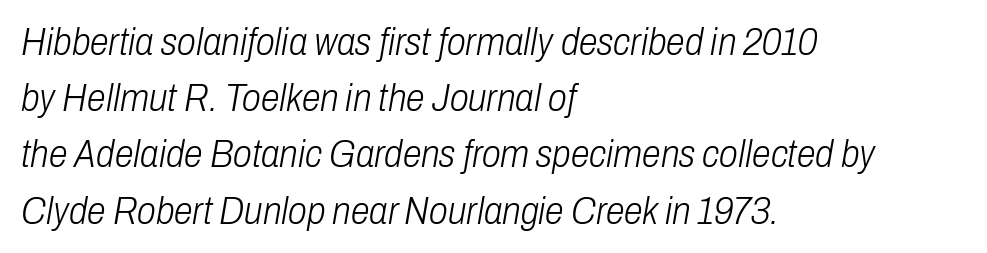
The image shows 38 px light, condensed type, italic (leaning right); set left-aligned, normal line spacing (1.48x), normal letter spacing, not underlined; low stroke contrast and a medium x-height.
